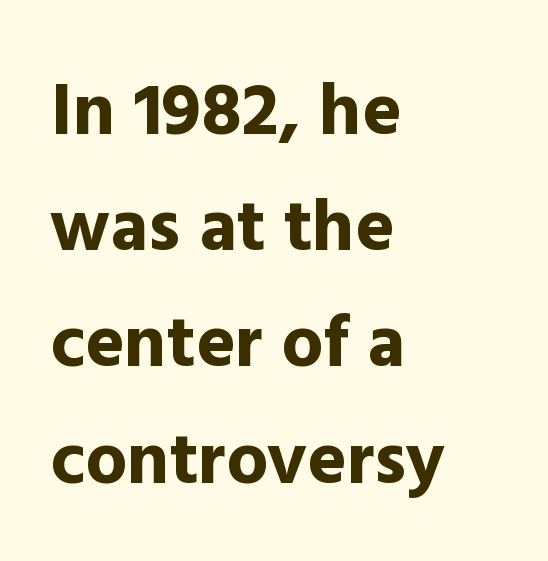
{"serif": "no", "italic": "no", "bold": "yes", "weight": "bold", "width": "normal", "x_height": "medium", "monospaced": "no", "underline": "no", "align": "left", "line_spacing": "normal", "line_spacing_ratio": 1.57, "letter_spacing": "normal", "letter_spacing_em": 0.0, "glyph_px": 74}
